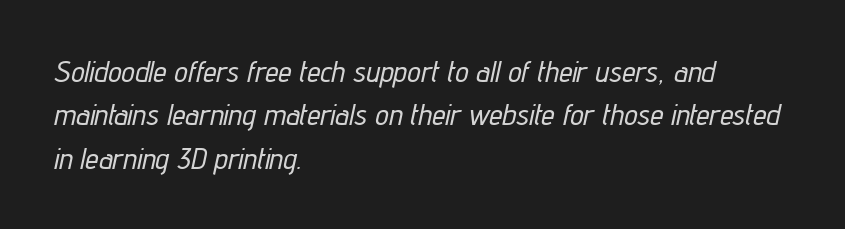
The rendering applies a slant to the glyphs. Leading matches the norm, producing a regular column. Varying glyph widths throughout — classic text-font behaviour. Notice how the passage keeps a crisp vertical edge on the left only.
